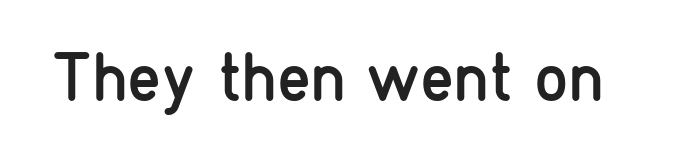
Is this a heavy cut? Hardly; it is regular or lighter. Nobody drew a line under any word here. Do the characters align in a grid? No, the font is proportional. It's the straight-up-and-down kind of type.
